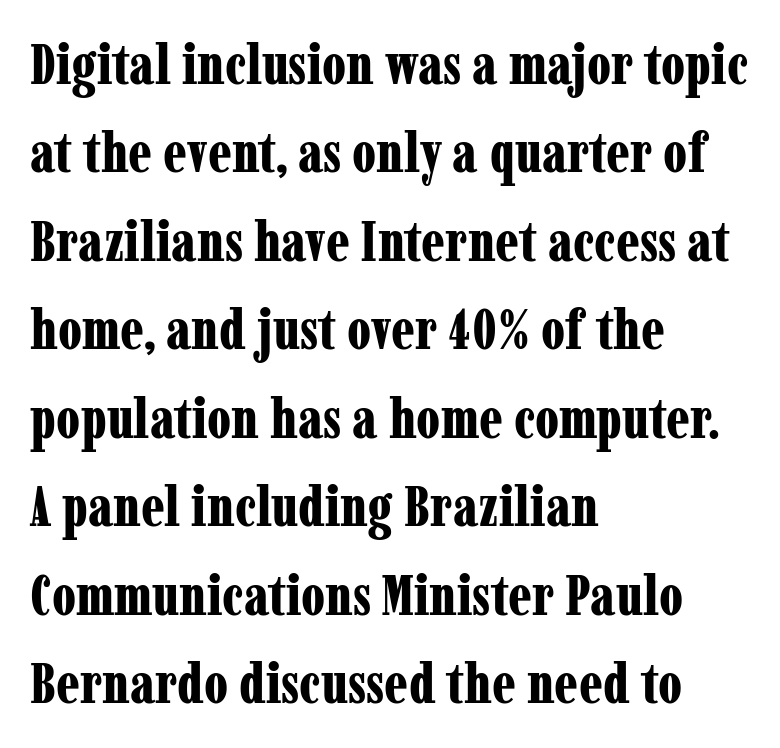
{"serif": "yes", "italic": "no", "bold": "yes", "weight": "bold", "width": "condensed", "stroke_contrast": "low", "x_height": "medium", "monospaced": "no", "underline": "no", "align": "left", "line_spacing": "normal", "line_spacing_ratio": 1.58, "letter_spacing": "normal", "letter_spacing_em": 0.0, "glyph_px": 56}
